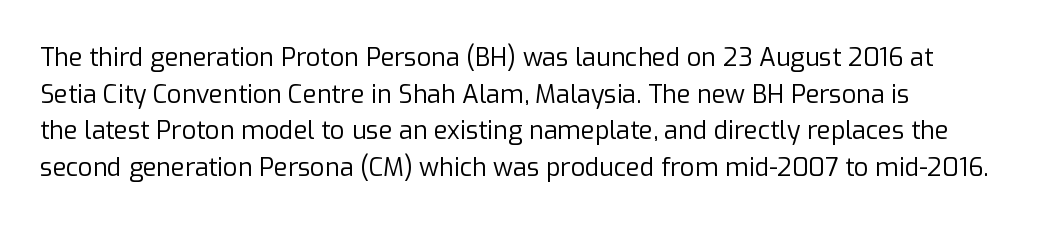
The image shows 25 px text type, upright; set left-aligned, normal line spacing (1.47x), normal letter spacing, not underlined.
